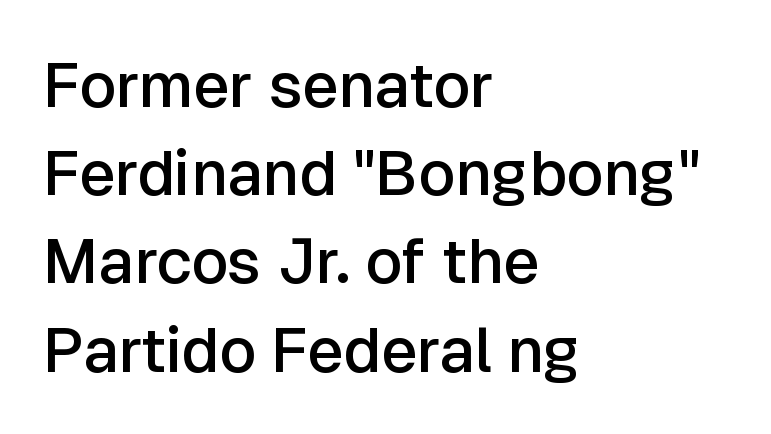
Q: Is the text bold? A: Semi-bold.
Q: Is the text italic (slanted)? A: No, it is upright.
Q: Is the typeface a serif or a sans-serif typeface? A: Sans-serif.
Q: Is the text underlined? A: No.
Q: How is the paragraph aligned? A: Left-aligned.
Q: Is the spacing between letters normal or unusually wide? A: Normal.
Q: Is the spacing between lines tight, normal or loose? A: Normal.
Q: Width (condensed, normal, or wide)? A: Normal.
Q: Stroke contrast? A: Low.
Q: x-height? A: Medium.
Q: Monospaced? A: No.
